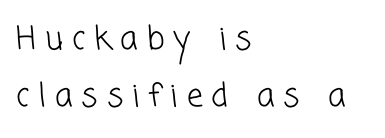
{"serif": "no", "bold": "no", "weight": "light", "width": "normal", "stroke_contrast": "low", "x_height": "medium", "monospaced": "no", "underline": "no", "align": "left", "line_spacing_ratio": 1.77, "letter_spacing": "wide", "letter_spacing_em": 0.28, "glyph_px": 32}
